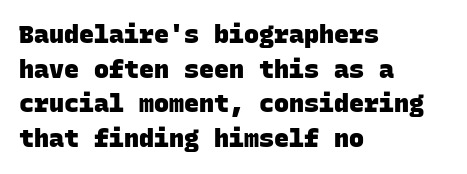
Caption: multi-line text, flush left, ragged right. Default kerning and tracking; the words read as compact shapes. Typographic density is high because the face is bold. Anything drawn beneath the words? Only blank space. The designer left line spacing at the default.
